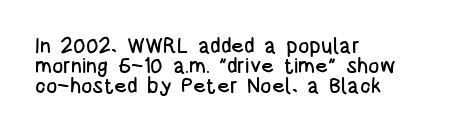
The image shows 21 px text type, upright; set left-aligned, tight line spacing (0.96x), normal letter spacing, not underlined.
